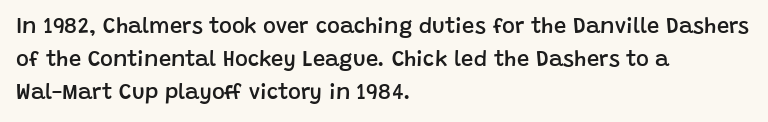
Q: Is the text bold? A: Semi-bold.
Q: Is the text italic (slanted)? A: No, it is upright.
Q: Is the text underlined? A: No.
Q: How is the paragraph aligned? A: Left-aligned.
Q: Is the spacing between letters normal or unusually wide? A: Normal.
Q: Is the spacing between lines tight, normal or loose? A: Normal.
